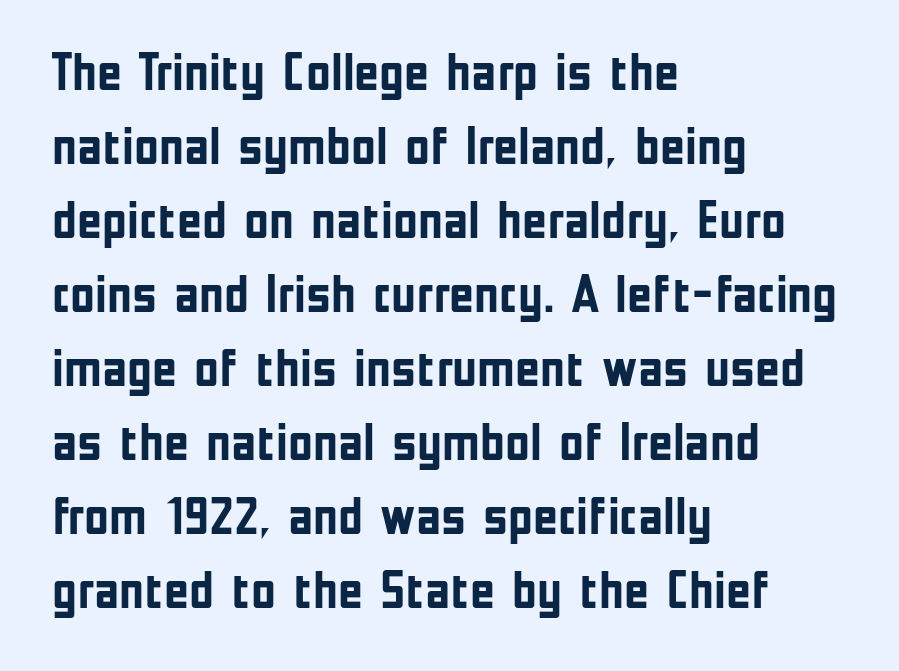
The image shows 54 px semibold, condensed sans-serif type, upright; set left-aligned, normal line spacing (1.37x), normal letter spacing, not underlined; low stroke contrast and a medium x-height.
